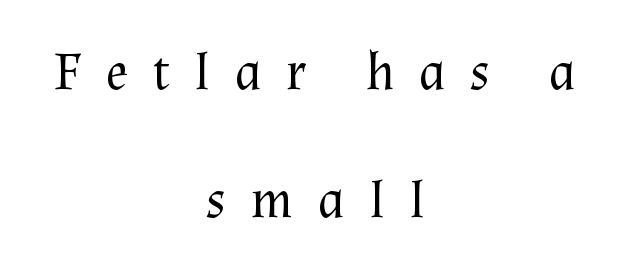
Quick note: interline space is abundant. The passage shown is typed in a proportional face where columns would drift. Nope, not italic — everything's standing straight. The letters are spread apart with noticeably loose tracking. The font is comparable to plain body text, perhaps lighter.
